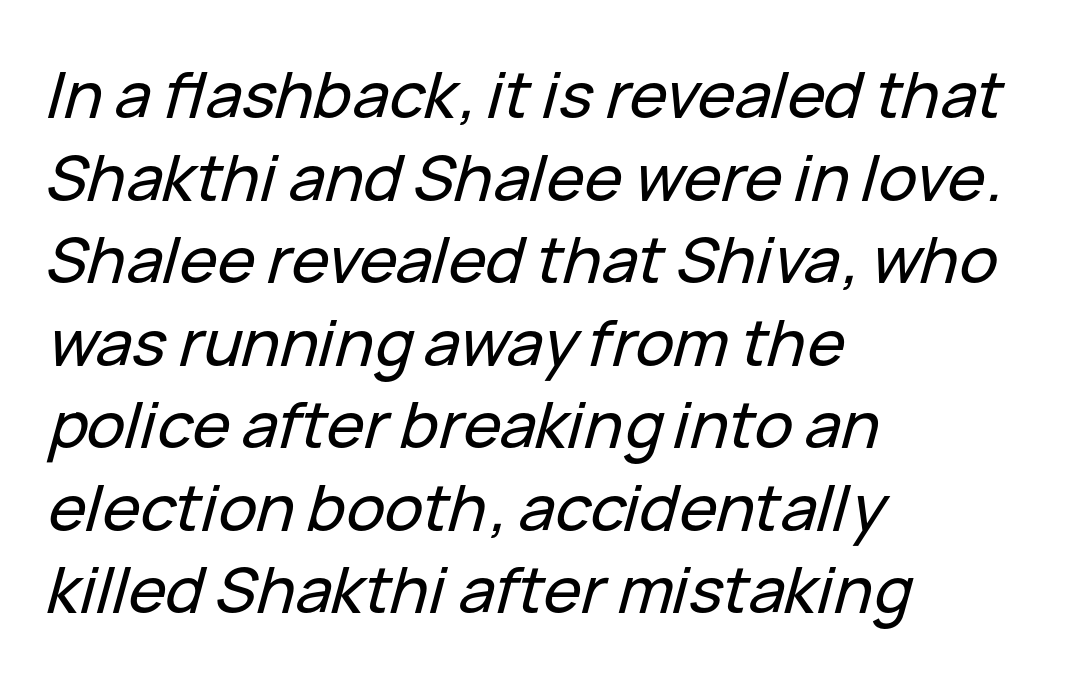
Line starts are locked; line ends wander. Quick note: interline space is typical. Varying glyph widths throughout — classic text-font behaviour. Designer's note — italics engaged. What stands out about the letter spacing? Nothing — it is the standard amount.
